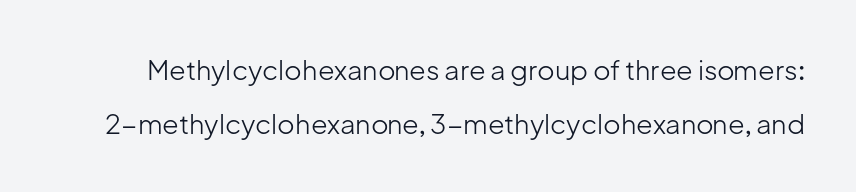
The image shows 27 px text type, upright; set loose line spacing (2.01x), normal letter spacing, not underlined.
